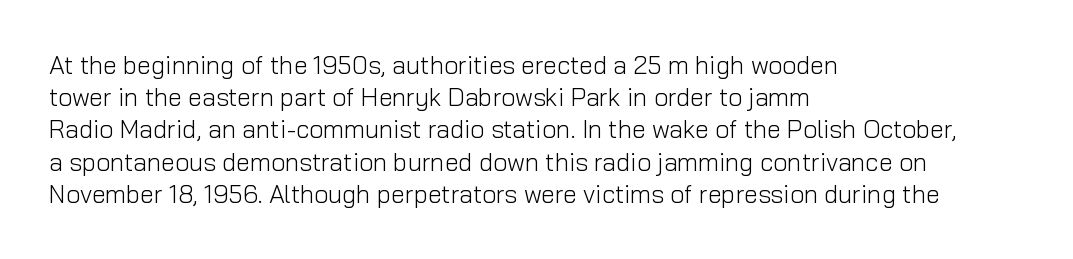
These lines keep a tight, regular rhythm from letter to letter. This sample is left-justified, so line endings fall wherever the words run out. The space between consecutive lines is moderate. Do the letters lean? They stand straight. The passage shown is not underscored anywhere. Stems and bowls with no extra thickness — not bold.
